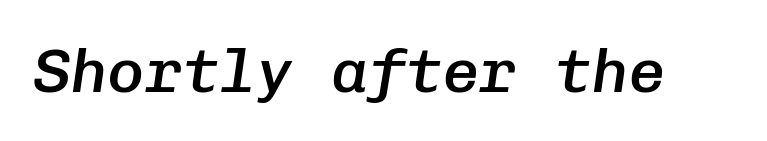
The image shows 62 px semibold type, italic (leaning right), monospaced; set normal letter spacing, not underlined; low stroke contrast and a medium x-height.
